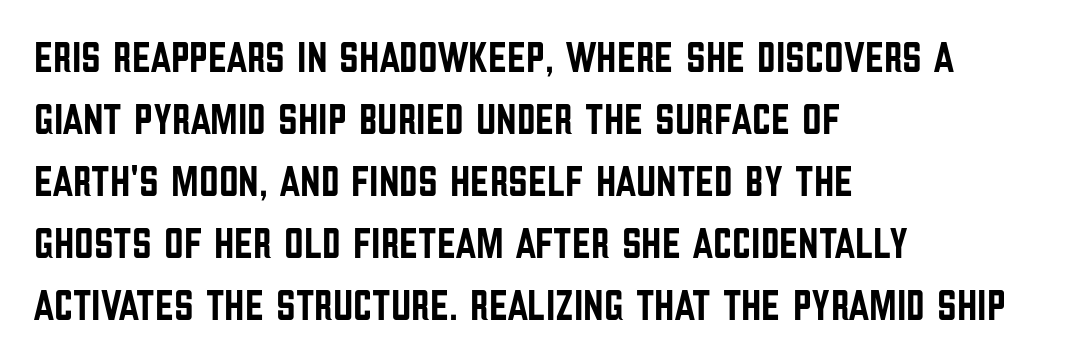
{"serif": "no", "italic": "no", "width": "condensed", "stroke_contrast": "low", "x_height": "large", "monospaced": "no", "underline": "no", "align": "left", "line_spacing": "normal", "line_spacing_ratio": 1.44, "letter_spacing": "normal", "letter_spacing_em": 0.0, "glyph_px": 43}
